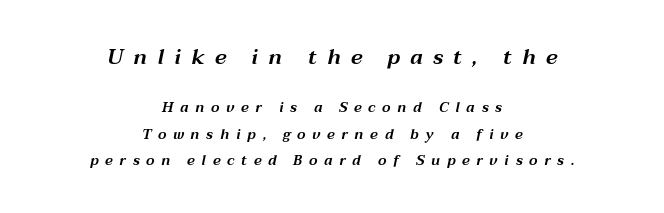
Q: Is the text italic (slanted)? A: Yes, it leans right by about 12 degrees.
Q: Is the text underlined? A: No.
Q: How is the paragraph aligned? A: Centered.
Q: Is the spacing between letters normal or unusually wide? A: Unusually wide.
Q: Which block of text is set in a larger size, the first (top) or the second (bottom)? A: The first (top) one.
